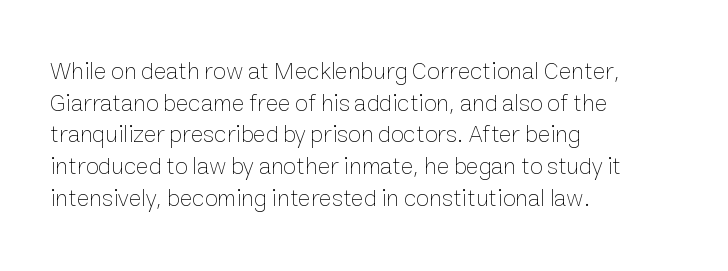
Leftover space on each line is placed entirely after the last word. The typesetting does not lean heavy: it is not bold. Honestly, the letter spacing is just normal — you wouldn't notice it. Underline: absent. If you drew a line through each stem, it would be perfectly vertical.
